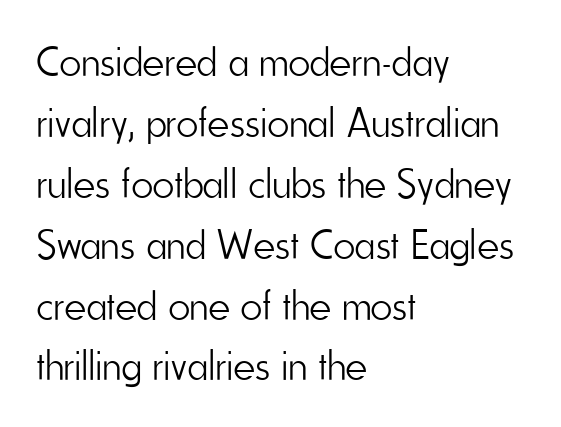
{"serif": "no", "italic": "no", "bold": "no", "weight": "light", "width": "condensed", "stroke_contrast": "low", "x_height": "small", "monospaced": "no", "underline": "no", "align": "left", "line_spacing": "normal", "line_spacing_ratio": 1.45, "letter_spacing": "normal", "letter_spacing_em": 0.0, "glyph_px": 42}
